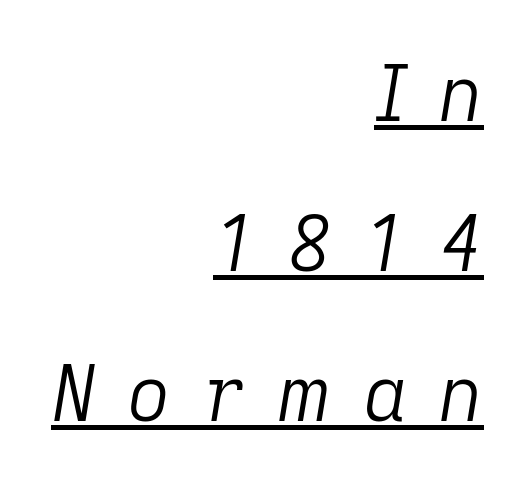
Q: Is the text bold? A: No.
Q: Is the text italic (slanted)? A: Yes, it leans right by about 9 degrees.
Q: Is the text underlined? A: Yes.
Q: How is the paragraph aligned? A: Right-aligned.
Q: Is the spacing between letters normal or unusually wide? A: Unusually wide.
Q: Is the spacing between lines tight, normal or loose? A: Loose.
Q: Width (condensed, normal, or wide)? A: Normal.
Q: Stroke contrast? A: Low.
Q: x-height? A: Medium.
Q: Monospaced? A: No.
